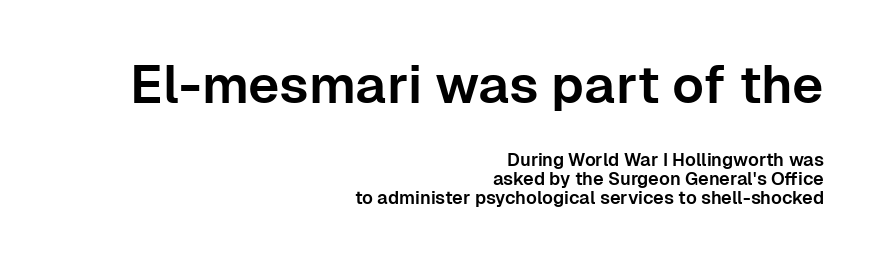
Q: Is the text italic (slanted)? A: No, it is upright.
Q: Is the typeface a serif or a sans-serif typeface? A: Sans-serif.
Q: Is the text underlined? A: No.
Q: How is the paragraph aligned? A: Right-aligned.
Q: Is the spacing between letters normal or unusually wide? A: Normal.
Q: Is the spacing between lines tight, normal or loose? A: Tight.
Q: Which block of text is set in a larger size, the first (top) or the second (bottom)? A: The first (top) one.
Q: Width (condensed, normal, or wide)? A: Normal.
Q: Stroke contrast? A: Low.
Q: x-height? A: Medium.
Q: Monospaced? A: No.
